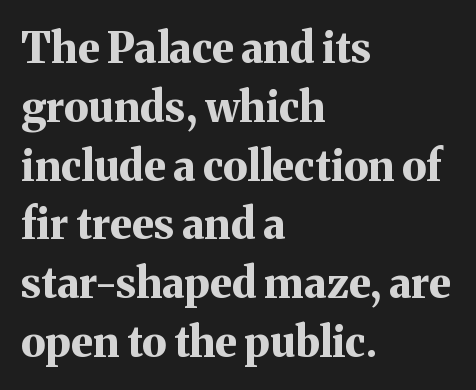
The image shows 42 px bold serif type, upright; set left-aligned, normal line spacing (1.4x), normal letter spacing, not underlined; medium stroke contrast and a medium x-height.
